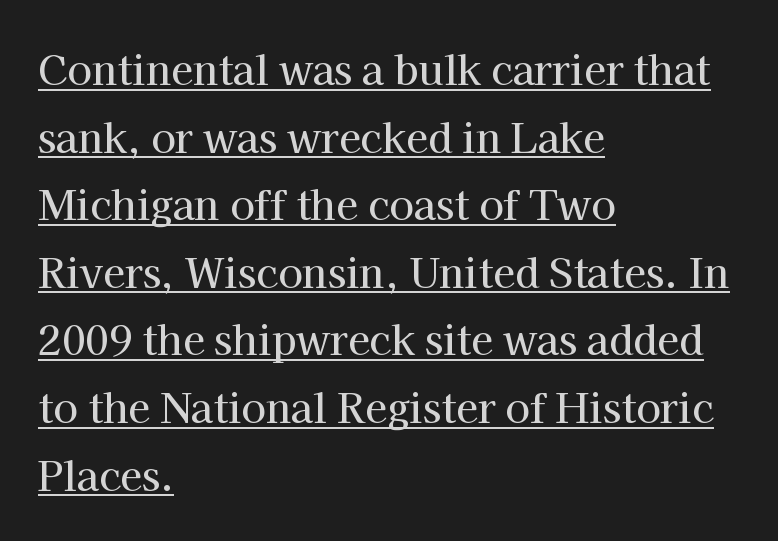
The passage shown is underscored from start to finish. The passage shown stacks its lines at a standard gap. Think of a printed novel: that variable character pitch is what you see here. Note: serifs present on the glyphs. The paragraph shown leans on its left margin.
